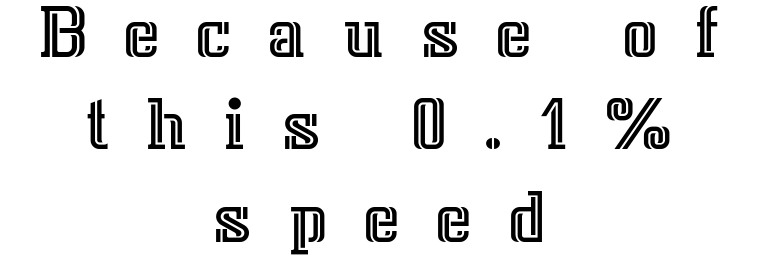
Q: Is the text italic (slanted)? A: No, it is upright.
Q: Is the text underlined? A: No.
Q: How is the paragraph aligned? A: Centered.
Q: Is the spacing between letters normal or unusually wide? A: Unusually wide.
Q: Width (condensed, normal, or wide)? A: Normal.
Q: x-height? A: Medium.
Q: Monospaced? A: No.
